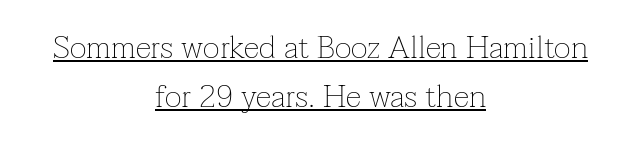
{"serif": "yes", "italic": "no", "bold": "no", "weight": "thin", "width": "normal", "stroke_contrast": "low", "x_height": "medium", "monospaced": "no", "underline": "yes", "align": "center", "line_spacing": "normal", "line_spacing_ratio": 1.53, "letter_spacing": "normal", "letter_spacing_em": 0.0, "glyph_px": 32}
